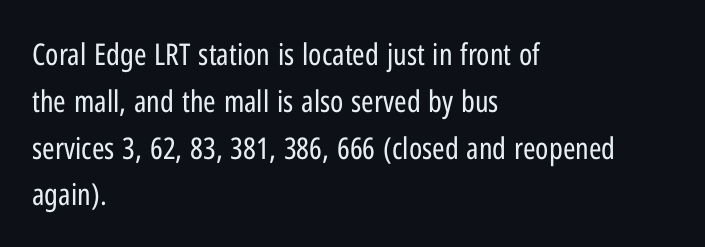
Characters follow at the spacing the type designer built in. Bold? No — there's no thickening of the strokes. In terms of posture, this sample is upright. Note the varied advance widths — an 'i' is clearly narrower than an 'm'. Is there much room between lines? A standard amount, neither cramped nor airy. In terms of letterform style, serifs are entirely absent.
